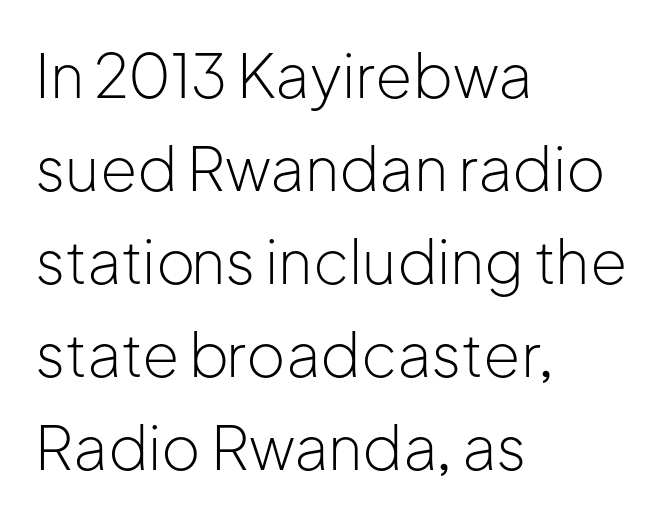
The image shows 60 px light sans-serif type, upright; set left-aligned, normal line spacing (1.55x), normal letter spacing, not underlined; low stroke contrast and a medium x-height.
